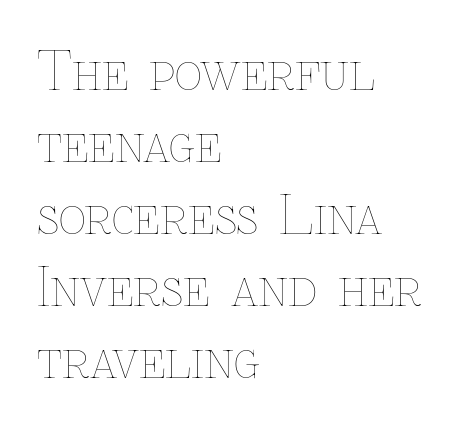
Q: Is the text bold? A: No.
Q: Is the text italic (slanted)? A: No, it is upright.
Q: Is the text underlined? A: No.
Q: How is the paragraph aligned? A: Left-aligned.
Q: Is the spacing between letters normal or unusually wide? A: Normal.
Q: Is the spacing between lines tight, normal or loose? A: Normal.
Q: Width (condensed, normal, or wide)? A: Normal.
Q: Stroke contrast? A: Low.
Q: x-height? A: Medium.
Q: Monospaced? A: No.
